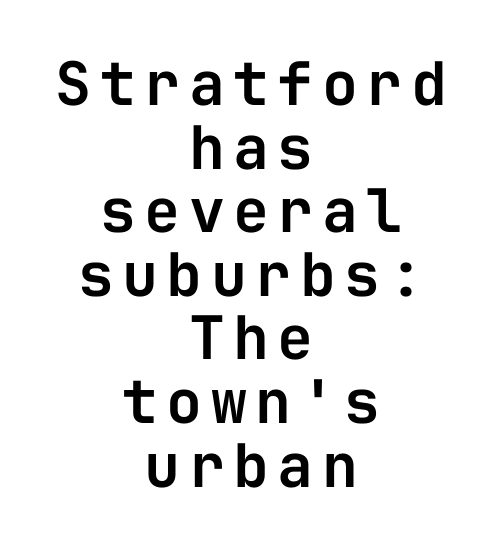
The image shows 60 px sans-serif type, upright, monospaced; set centered, tight line spacing (1.06x), not underlined; low stroke contrast and a medium x-height.
